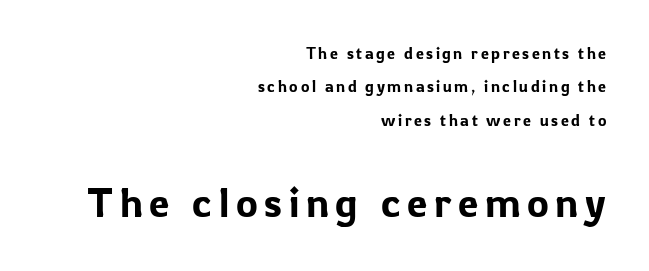
{"serif": "no", "italic": "no", "width": "normal", "stroke_contrast": "low", "x_height": "medium", "monospaced": "no", "underline": "no", "align": "right", "line_spacing": "loose", "line_spacing_ratio": 2.08, "larger_block": "second", "size_ratio": 2.56, "glyph_px": 41}
